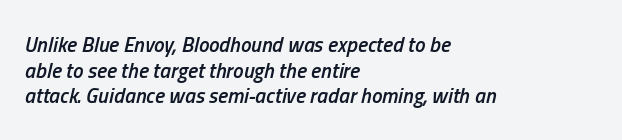
Q: Is the text bold? A: Semi-bold.
Q: Is the text italic (slanted)? A: Yes, it leans right by about 13 degrees.
Q: Is the text underlined? A: No.
Q: How is the paragraph aligned? A: Left-aligned.
Q: Is the spacing between letters normal or unusually wide? A: Normal.
